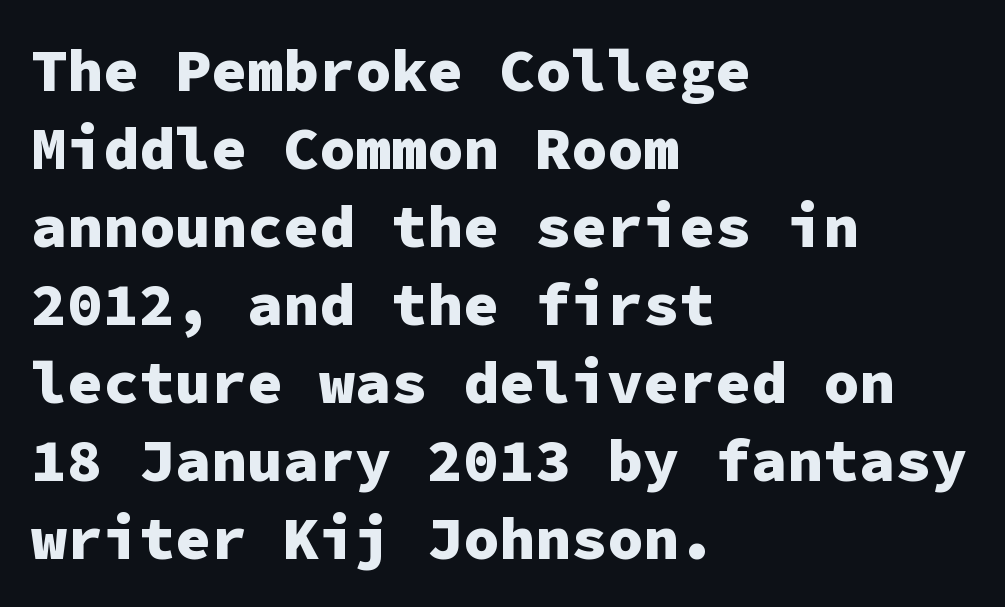
Summary of weight: heavy, a full bold. Descenders are the only things crossing below the line. Layout note: lines flush left. Fixed-width glyphs throughout — classic coding-font behaviour. Is this a sans? Yes — the strokes have no serifs.
